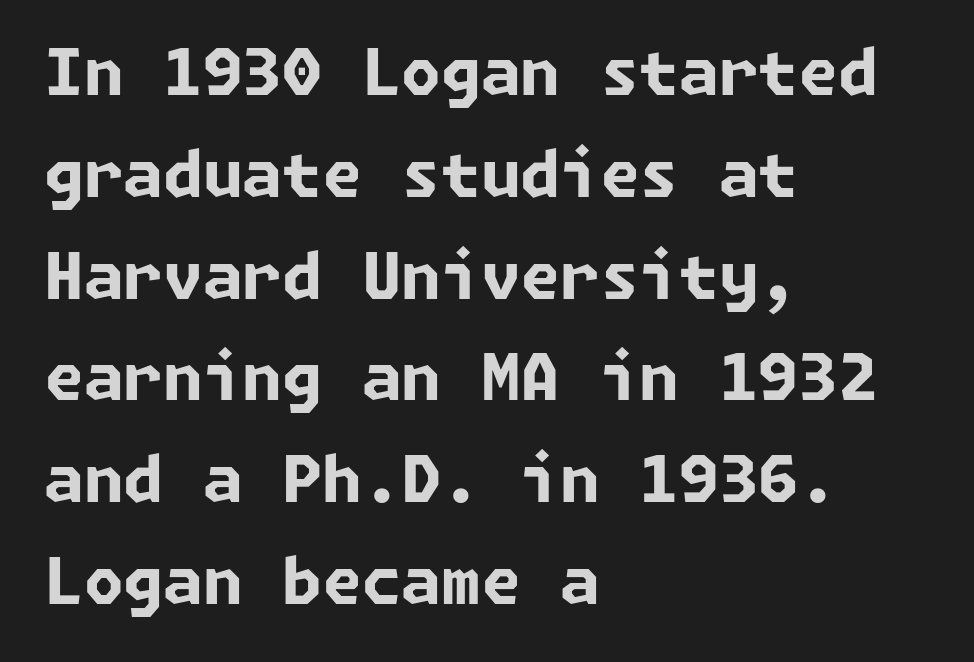
Bold? Absolutely — the strokes are thick and heavy. These lines are set flush left with a ragged right edge. Anything drawn beneath the words? Only blank space. Observe the ordinary spacing: letters are neighbours, not strangers.
